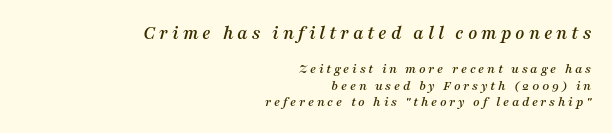
{"italic": "yes", "lean": "right", "slant_degrees": 16, "underline": "no", "align": "right", "line_spacing_ratio": 1.17, "larger_block": "first", "size_ratio": 1.43, "glyph_px": 20}
